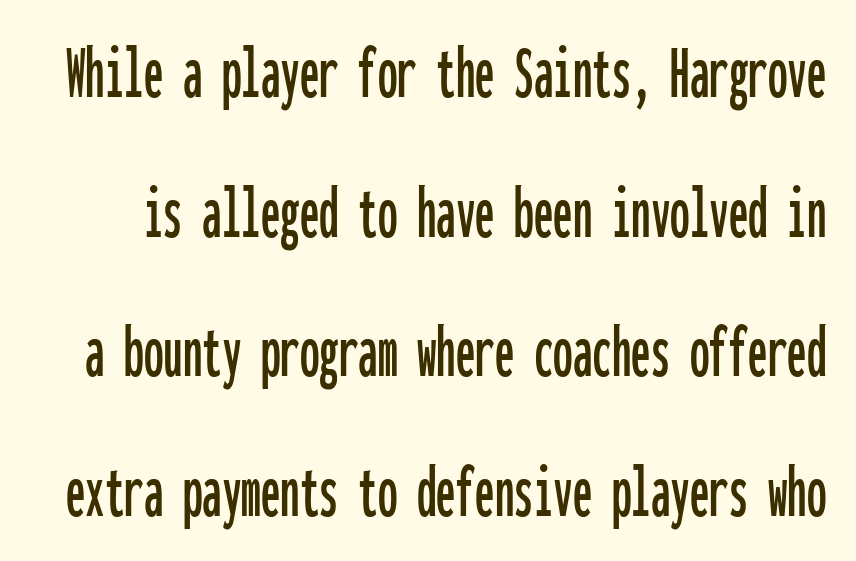
{"serif": "no", "italic": "no", "width": "condensed", "stroke_contrast": "low", "x_height": "medium", "monospaced": "yes", "underline": "no", "line_spacing_ratio": 1.79, "letter_spacing": "normal", "letter_spacing_em": 0.0, "glyph_px": 78}
